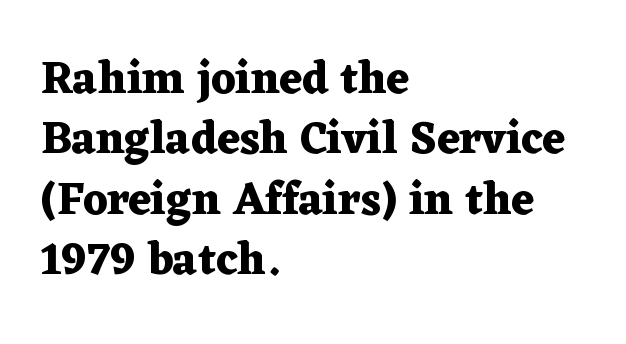
The image shows 45 px heavy, wide serif type, upright; set left-aligned, normal line spacing (1.34x), normal letter spacing, not underlined; medium stroke contrast and a medium x-height.
